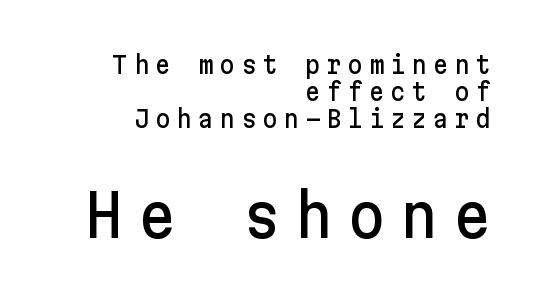
Q: Is the text italic (slanted)? A: No, it is upright.
Q: Is the typeface a serif or a sans-serif typeface? A: Sans-serif.
Q: Is the text underlined? A: No.
Q: How is the paragraph aligned? A: Right-aligned.
Q: Is the spacing between letters normal or unusually wide? A: Unusually wide.
Q: Is the spacing between lines tight, normal or loose? A: Tight.
Q: Which block of text is set in a larger size, the first (top) or the second (bottom)? A: The second (bottom) one.
Q: Width (condensed, normal, or wide)? A: Normal.
Q: Stroke contrast? A: Low.
Q: x-height? A: Medium.
